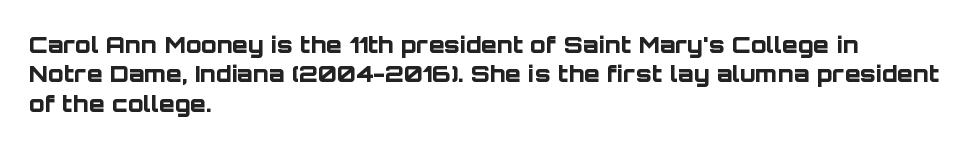
In terms of posture, this sample is upright. Whoever set this chose a conventional vertical rhythm. The space directly below the letters is spotless. A typesetter would call this zero additional tracking.
